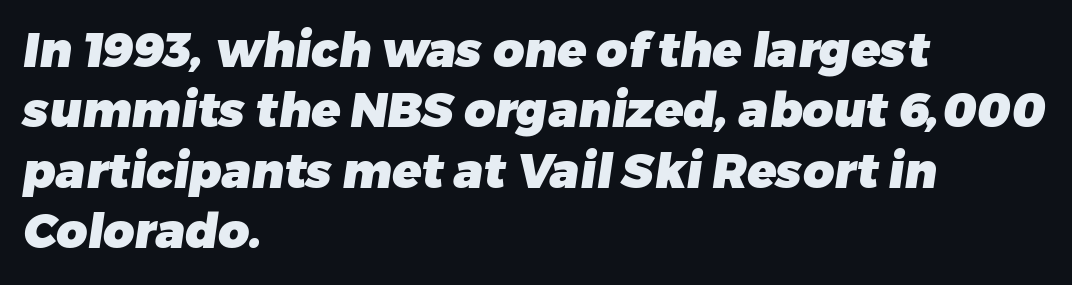
{"serif": "no", "bold": "yes", "weight": "heavy", "width": "normal", "stroke_contrast": "low", "x_height": "medium", "monospaced": "no", "underline": "no", "align": "left", "line_spacing": "normal", "line_spacing_ratio": 1.26, "letter_spacing": "normal", "letter_spacing_em": 0.0, "glyph_px": 48}
